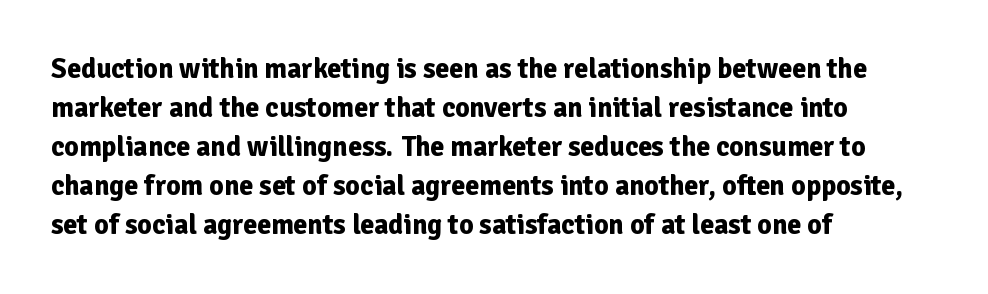
In terms of posture, this sample is upright. Does the weight exceed regular? Yes, all the way to bold. Nothing unusual about the tracking: characters are spaced as the font intends. The line-height multiplier appears to be the usual default. The face used here is proportionally spaced, like ordinary book or web type. The words here are not underlined.
